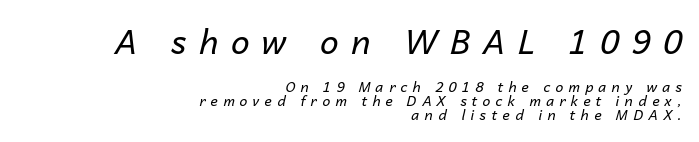
Q: Is the text bold? A: No.
Q: Is the text italic (slanted)? A: Yes, it leans right by about 14 degrees.
Q: Is the text underlined? A: No.
Q: How is the paragraph aligned? A: Right-aligned.
Q: Is the spacing between letters normal or unusually wide? A: Unusually wide.
Q: Is the spacing between lines tight, normal or loose? A: Tight.
Q: Which block of text is set in a larger size, the first (top) or the second (bottom)? A: The first (top) one.
Q: Width (condensed, normal, or wide)? A: Normal.
Q: Stroke contrast? A: Low.
Q: x-height? A: Medium.
Q: Monospaced? A: No.
